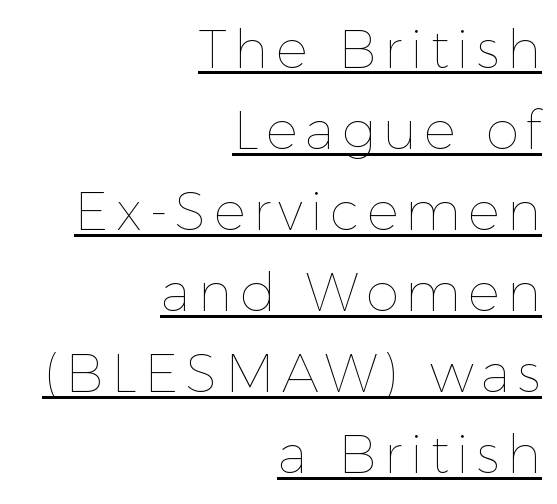
The image shows 53 px thin type, upright; set right-aligned, normal line spacing (1.53x), underlined; a medium x-height.
